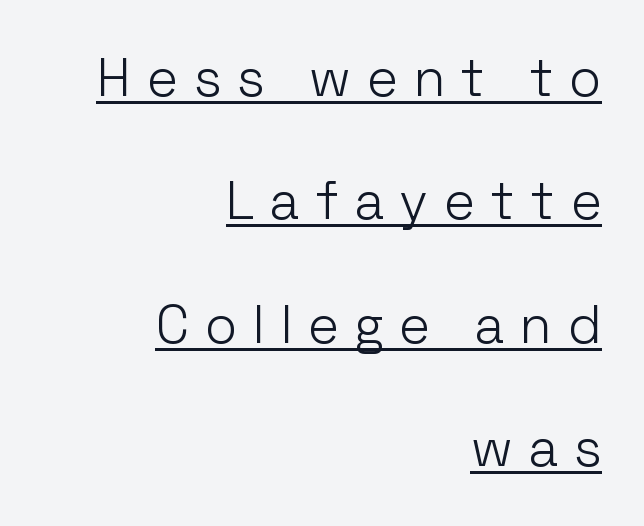
Leading: increased. The letterforms stand isolated, each surrounded by extra space. The rag falls on the left side of this text block. A light-to-regular cut is what we see here. A rule runs beneath these lines of type. Ascenders rise straight up at ninety degrees.
